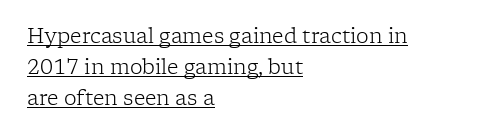
{"italic": "no", "bold": "no", "underline": "yes", "align": "left", "line_spacing": "normal", "line_spacing_ratio": 1.56, "letter_spacing": "normal", "letter_spacing_em": 0.0, "glyph_px": 20}
